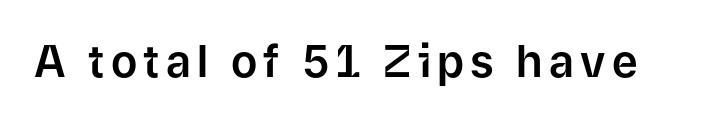
{"serif": "no", "italic": "no", "width": "normal", "stroke_contrast": "low", "x_height": "medium", "monospaced": "no", "underline": "no", "glyph_px": 44}
